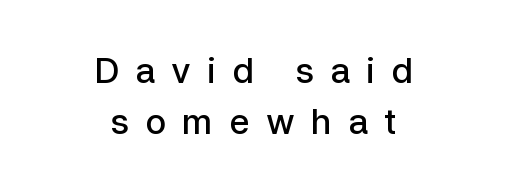
The baseline area is clear. This is roman type, the default non-slanted kind. Horizontally, the lines are justified to the midpoint only. Words appear elongated and porous because spacing is wide.
